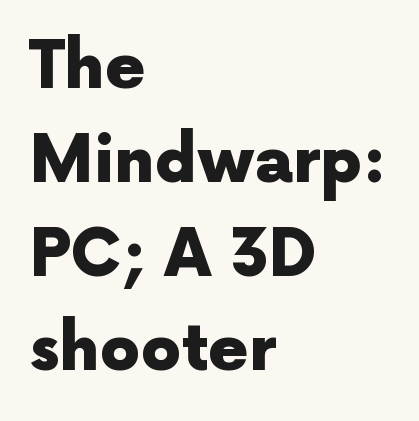
Underline: absent. Look at the stroke-to-counter ratio: heavy, a bold. Students, note that the glyphs here touch the page at normal intervals. Quick note: interline space is typical. The paragraph shown leans on its left margin. The letters advance in unequal steps, a hallmark of proportional type.
